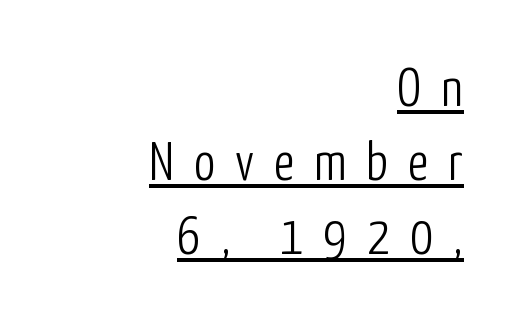
The image shows 54 px light, condensed sans-serif type, upright; set right-aligned, normal line spacing (1.37x), unusually wide letter spacing (+0.37 em), underlined; low stroke contrast and a medium x-height.
